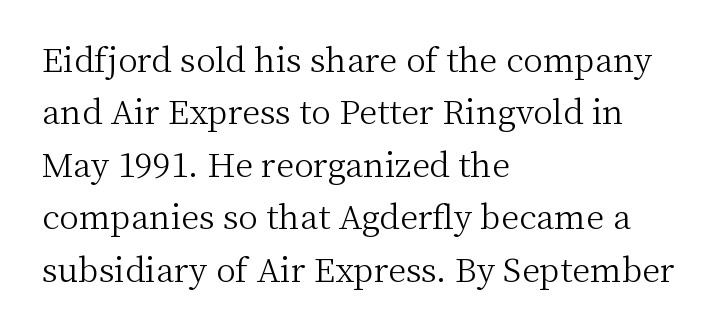
The image shows 33 px light serif type, upright; set left-aligned, normal line spacing (1.59x), normal letter spacing, not underlined; medium stroke contrast and a medium x-height.
